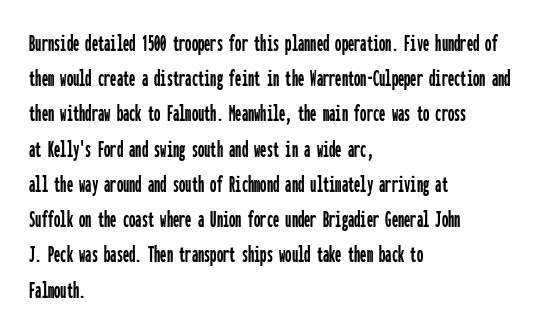
{"italic": "no", "underline": "no", "align": "left", "line_spacing": "normal", "line_spacing_ratio": 1.41, "letter_spacing": "normal", "letter_spacing_em": 0.0, "glyph_px": 25}
